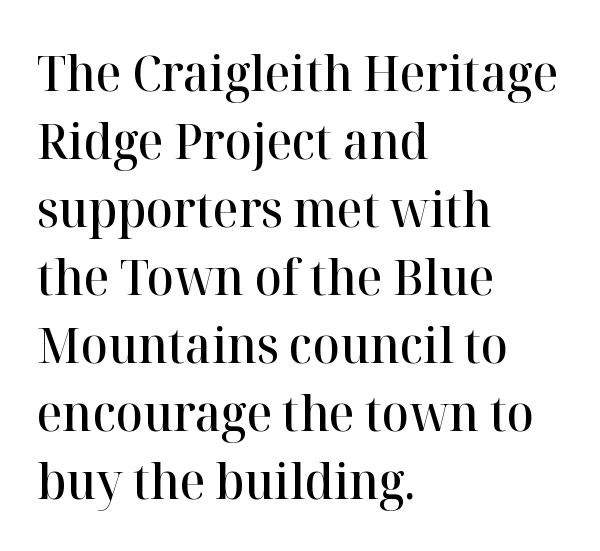
The image shows 50 px semibold serif type, upright; set left-aligned, normal line spacing (1.36x), normal letter spacing, not underlined; high stroke contrast and a medium x-height.
